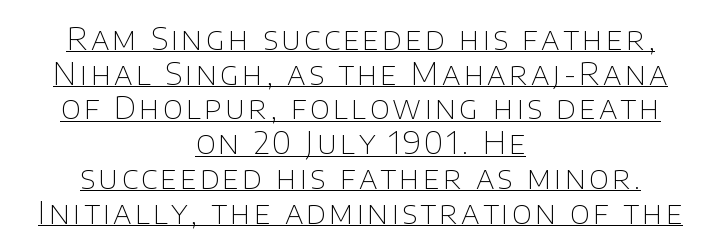
Q: Is the text bold? A: No.
Q: Is the text italic (slanted)? A: No, it is upright.
Q: Is the typeface a serif or a sans-serif typeface? A: Sans-serif.
Q: Is the text underlined? A: Yes.
Q: How is the paragraph aligned? A: Centered.
Q: Is the spacing between lines tight, normal or loose? A: Tight.
Q: Width (condensed, normal, or wide)? A: Normal.
Q: Stroke contrast? A: Low.
Q: x-height? A: Large.
Q: Monospaced? A: No.
